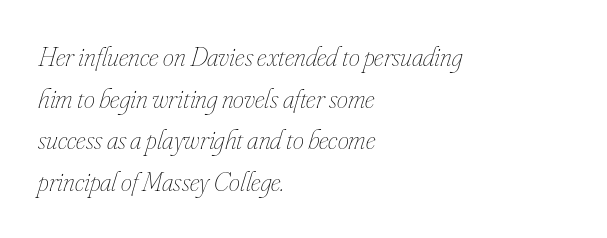
Q: Is the text bold? A: No.
Q: Is the text italic (slanted)? A: Yes, it leans right by about 16 degrees.
Q: Is the text underlined? A: No.
Q: How is the paragraph aligned? A: Left-aligned.
Q: Is the spacing between letters normal or unusually wide? A: Normal.
Q: Is the spacing between lines tight, normal or loose? A: Normal.
Q: Width (condensed, normal, or wide)? A: Condensed.
Q: Stroke contrast? A: Low.
Q: x-height? A: Small.
Q: Monospaced? A: No.
